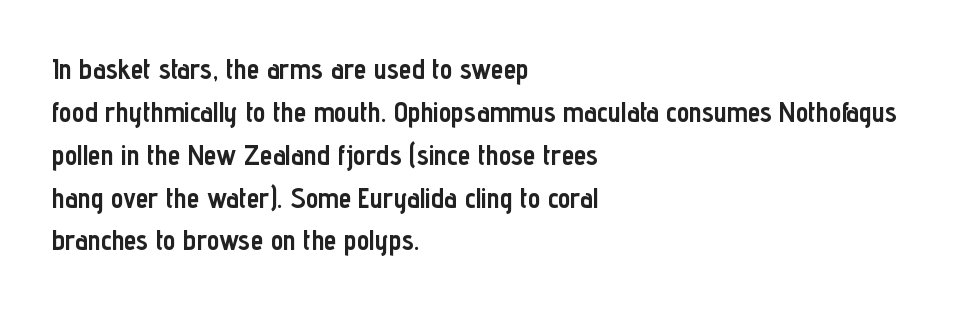
The image shows 28 px semibold, condensed sans-serif type, upright; set left-aligned, normal line spacing (1.53x), normal letter spacing, not underlined; low stroke contrast and a medium x-height.
